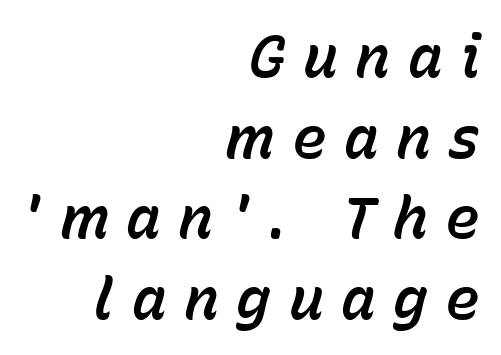
Q: Is the text italic (slanted)? A: Yes, it leans right by about 15 degrees.
Q: Is the text underlined? A: No.
Q: How is the paragraph aligned? A: Right-aligned.
Q: Is the spacing between letters normal or unusually wide? A: Unusually wide.
Q: Is the spacing between lines tight, normal or loose? A: Normal.
Q: Width (condensed, normal, or wide)? A: Normal.
Q: Stroke contrast? A: Low.
Q: x-height? A: Medium.
Q: Monospaced? A: No.
